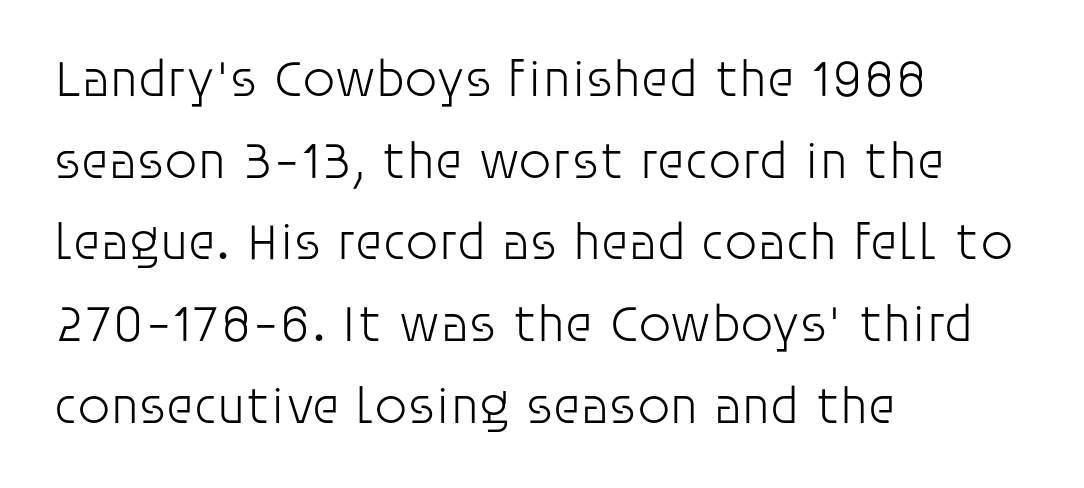
{"serif": "no", "italic": "no", "bold": "no", "weight": "light", "width": "normal", "stroke_contrast": "low", "x_height": "large", "monospaced": "no", "underline": "no", "align": "left", "line_spacing": "normal", "line_spacing_ratio": 1.57, "letter_spacing": "normal", "letter_spacing_em": 0.0, "glyph_px": 52}
